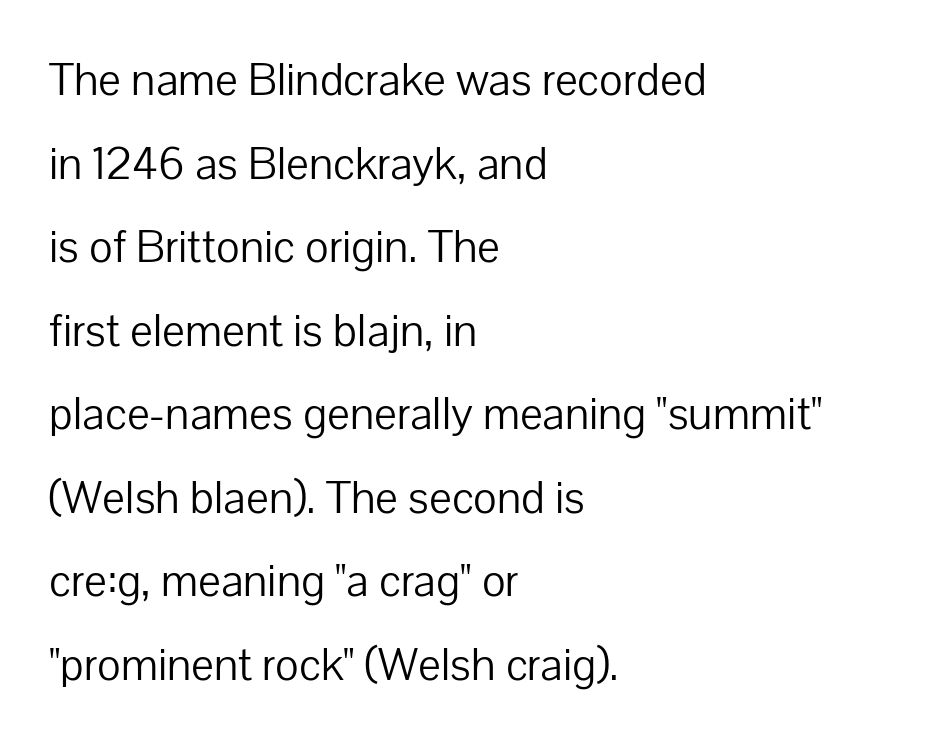
The image shows 48 px light sans-serif type, upright; set left-aligned, line spacing 1.74x, normal letter spacing, not underlined; low stroke contrast and a medium x-height.
